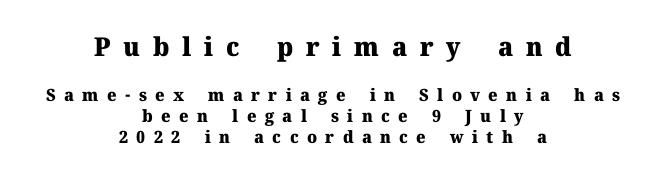
The image shows 26 px bold type, upright; set centered, normal line spacing (1.26x), unusually wide letter spacing (+0.49 em), not underlined; the first (top) block is 1.53x larger.
